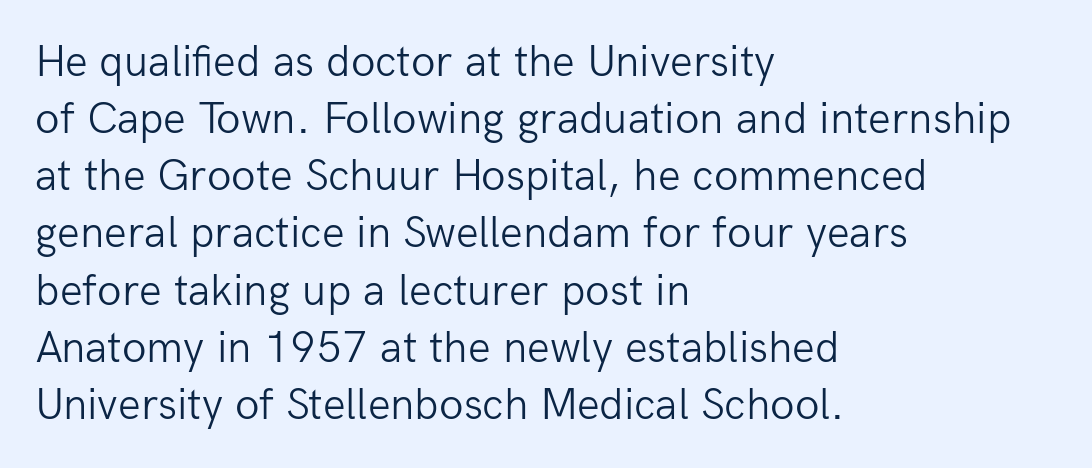
Spacing verdict: proportional, widths tailored to each character. Quick note: not italic, upright. No heavy texture on the line: the type isn't bold. Typeset ragged right — the left edge is the straight one. The tracking reads as untouched default to a designer's eye.
